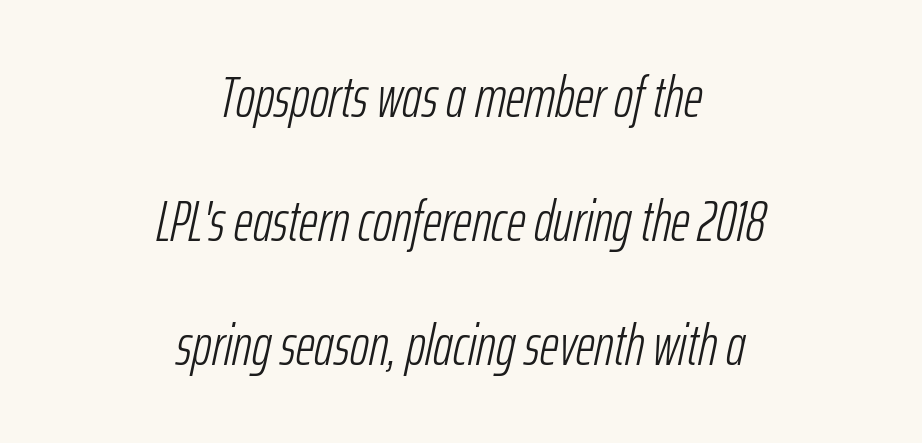
The image shows 58 px light, condensed type, italic (leaning right); set centered, loose line spacing (2.14x), normal letter spacing, not underlined; low stroke contrast and a medium x-height.
